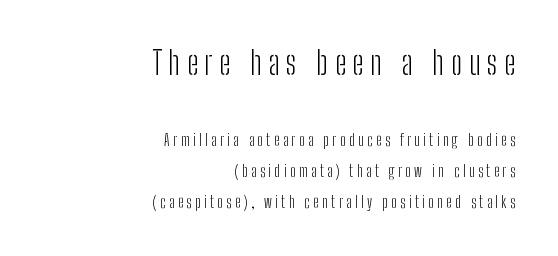
Q: Is the text bold? A: No.
Q: Is the text italic (slanted)? A: No, it is upright.
Q: Is the typeface a serif or a sans-serif typeface? A: Sans-serif.
Q: Is the text underlined? A: No.
Q: How is the paragraph aligned? A: Right-aligned.
Q: Is the spacing between letters normal or unusually wide? A: Unusually wide.
Q: Is the spacing between lines tight, normal or loose? A: Loose.
Q: Which block of text is set in a larger size, the first (top) or the second (bottom)? A: The first (top) one.
Q: Width (condensed, normal, or wide)? A: Condensed.
Q: Stroke contrast? A: Low.
Q: x-height? A: Medium.
Q: Monospaced? A: No.
